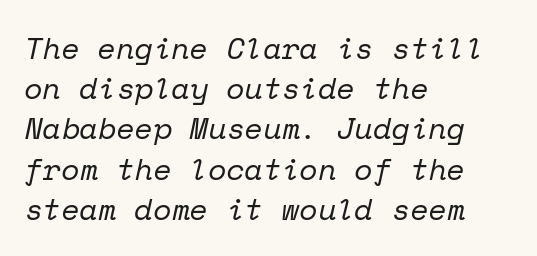
Q: Is the text bold? A: No.
Q: Is the text italic (slanted)? A: Yes, it leans right by about 12 degrees.
Q: Is the typeface a serif or a sans-serif typeface? A: Serif.
Q: Is the text underlined? A: No.
Q: How is the paragraph aligned? A: Left-aligned.
Q: Is the spacing between letters normal or unusually wide? A: Normal.
Q: Is the spacing between lines tight, normal or loose? A: Normal.
Q: Width (condensed, normal, or wide)? A: Normal.
Q: Stroke contrast? A: Low.
Q: x-height? A: Medium.
Q: Monospaced? A: Yes.
